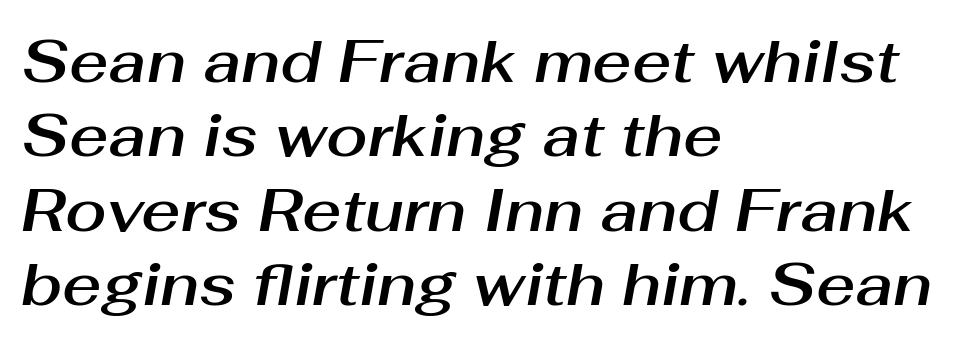
The image shows 60 px text type, italic (leaning right); set left-aligned, line spacing 1.24x, normal letter spacing, not underlined; medium stroke contrast and a medium x-height.
